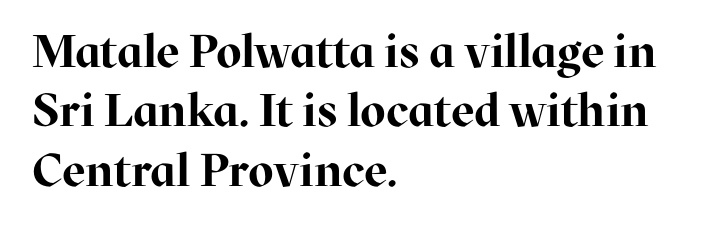
The typeface chosen for these lines features serifs. These lines are rendered in a variable-pitch font. Nope, not italic — everything's standing straight. Does the leading feel generous? No, just average. Tracking value appears to be zero — textbook default spacing.
